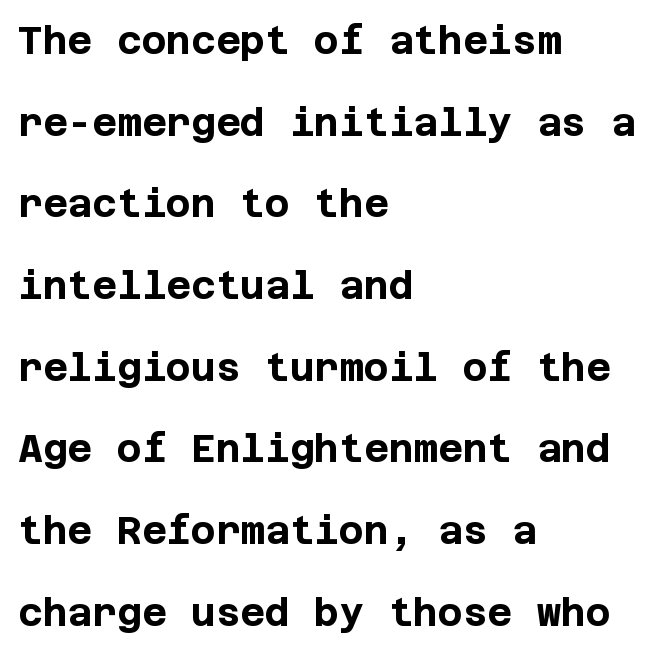
Spacing between characters is what you'd get straight out of the box. The zone under the glyphs is completely vacant. Nothing sits at the stroke ends, so this counts as sans-serif. The text block is weighted toward the left margin, trailing off unevenly rightward.
